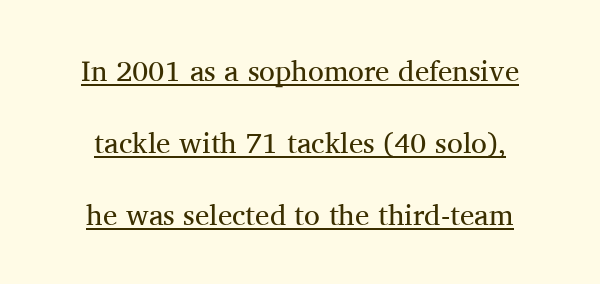
Q: Is the text bold? A: No.
Q: Is the text italic (slanted)? A: No, it is upright.
Q: Is the typeface a serif or a sans-serif typeface? A: Serif.
Q: Is the text underlined? A: Yes.
Q: How is the paragraph aligned? A: Centered.
Q: Is the spacing between letters normal or unusually wide? A: Normal.
Q: Is the spacing between lines tight, normal or loose? A: Loose.
Q: Width (condensed, normal, or wide)? A: Normal.
Q: Stroke contrast? A: Medium.
Q: x-height? A: Medium.
Q: Monospaced? A: No.
